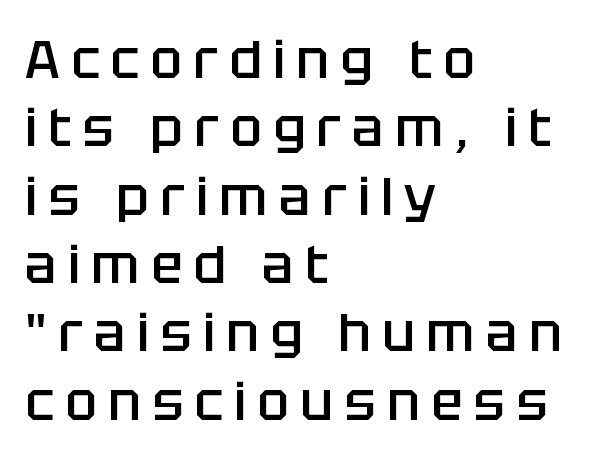
Q: Is the text bold? A: Semi-bold.
Q: Is the text italic (slanted)? A: No, it is upright.
Q: Is the typeface a serif or a sans-serif typeface? A: Sans-serif.
Q: Is the text underlined? A: No.
Q: How is the paragraph aligned? A: Left-aligned.
Q: Is the spacing between letters normal or unusually wide? A: Unusually wide.
Q: Is the spacing between lines tight, normal or loose? A: Normal.
Q: Width (condensed, normal, or wide)? A: Normal.
Q: Stroke contrast? A: Low.
Q: x-height? A: Large.
Q: Monospaced? A: No.
